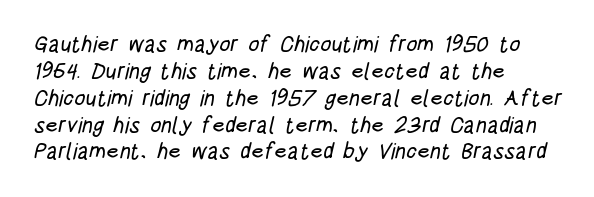
The image shows 22 px text type; set left-aligned, line spacing 1.22x, normal letter spacing, not underlined.
